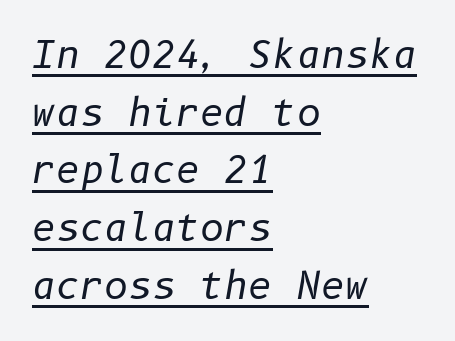
Standard letterfit; no display-style spreading of the glyphs. On a weight scale, this lands at 450 or below. Does a line run under the words? Yes, clearly. Which margin do the lines hug? The left one — the right edge is uneven. Quick note: interline space is typical. Italic: yes, the glyphs are oblique.
